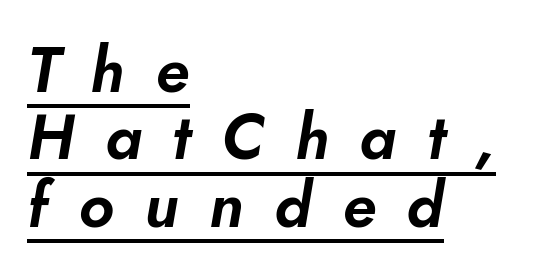
The image shows 63 px text type, italic (leaning right); set left-aligned, tight line spacing (1.07x), unusually wide letter spacing (+0.49 em), underlined; low stroke contrast and a small x-height.
